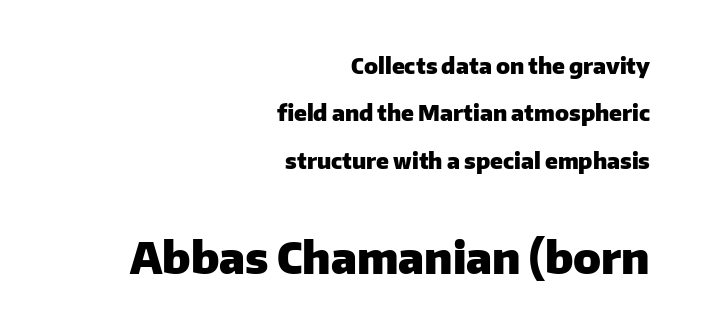
{"serif": "no", "italic": "no", "bold": "yes", "weight": "heavy", "width": "normal", "stroke_contrast": "low", "x_height": "medium", "monospaced": "no", "underline": "no", "align": "right", "line_spacing": "loose", "line_spacing_ratio": 2.15, "letter_spacing": "normal", "letter_spacing_em": 0.0, "larger_block": "second", "size_ratio": 2.0, "glyph_px": 44}
